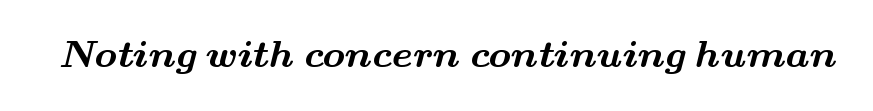
Little horizontal feet cap the strokes, marking this as serif type. Decoration check: the copy has no underline. You'd pick this weight for a headline — it's a proper bold. The face used here is proportionally spaced, like ordinary book or web type. What stands out about the letter spacing? Nothing — it is the standard amount.
